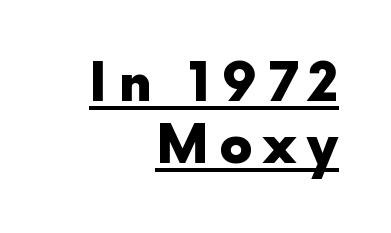
Q: Is the text bold? A: Yes.
Q: Is the text italic (slanted)? A: No, it is upright.
Q: Is the typeface a serif or a sans-serif typeface? A: Sans-serif.
Q: Is the text underlined? A: Yes.
Q: How is the paragraph aligned? A: Right-aligned.
Q: Is the spacing between letters normal or unusually wide? A: Unusually wide.
Q: Width (condensed, normal, or wide)? A: Normal.
Q: x-height? A: Medium.
Q: Monospaced? A: No.
